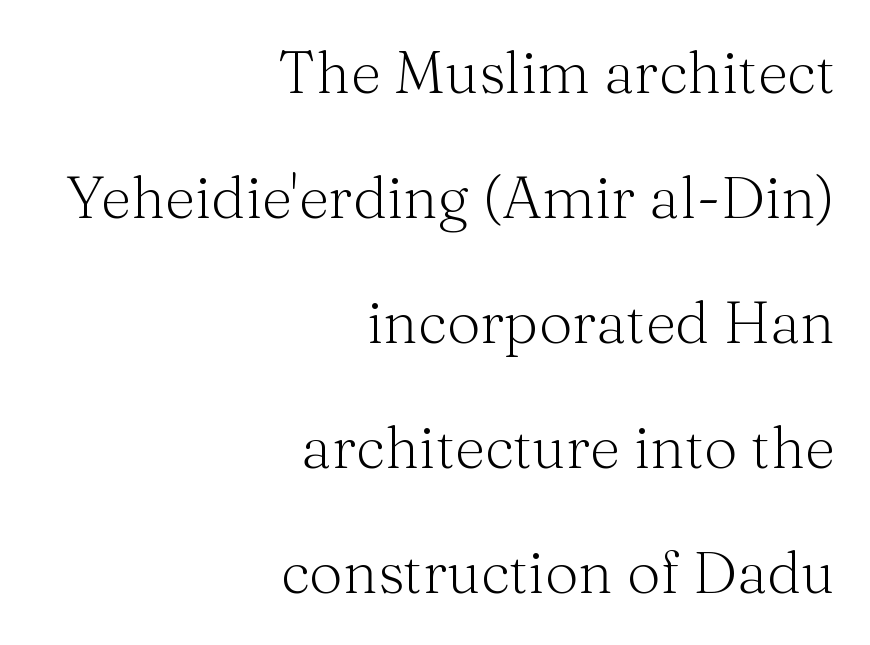
Q: Is the text bold? A: No.
Q: Is the text italic (slanted)? A: No, it is upright.
Q: Is the typeface a serif or a sans-serif typeface? A: Serif.
Q: Is the text underlined? A: No.
Q: How is the paragraph aligned? A: Right-aligned.
Q: Is the spacing between letters normal or unusually wide? A: Normal.
Q: Is the spacing between lines tight, normal or loose? A: Loose.
Q: Width (condensed, normal, or wide)? A: Normal.
Q: Stroke contrast? A: Medium.
Q: x-height? A: Medium.
Q: Monospaced? A: No.
